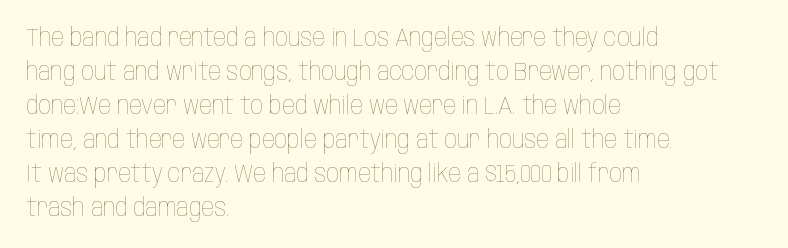
Q: Is the text bold? A: No.
Q: Is the text italic (slanted)? A: No, it is upright.
Q: Is the text underlined? A: No.
Q: How is the paragraph aligned? A: Left-aligned.
Q: Is the spacing between letters normal or unusually wide? A: Normal.
Q: Is the spacing between lines tight, normal or loose? A: Normal.
